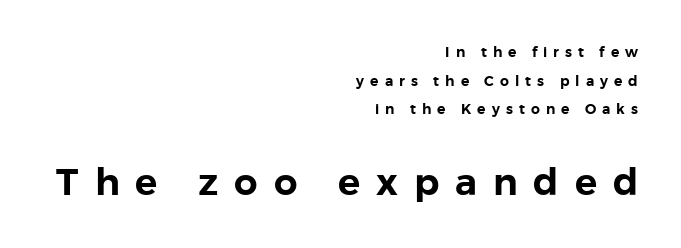
{"serif": "no", "italic": "no", "width": "normal", "stroke_contrast": "low", "x_height": "medium", "monospaced": "no", "underline": "no", "align": "right", "line_spacing": "loose", "line_spacing_ratio": 2.05, "letter_spacing": "wide", "letter_spacing_em": 0.43, "larger_block": "second", "size_ratio": 2.64, "glyph_px": 37}
